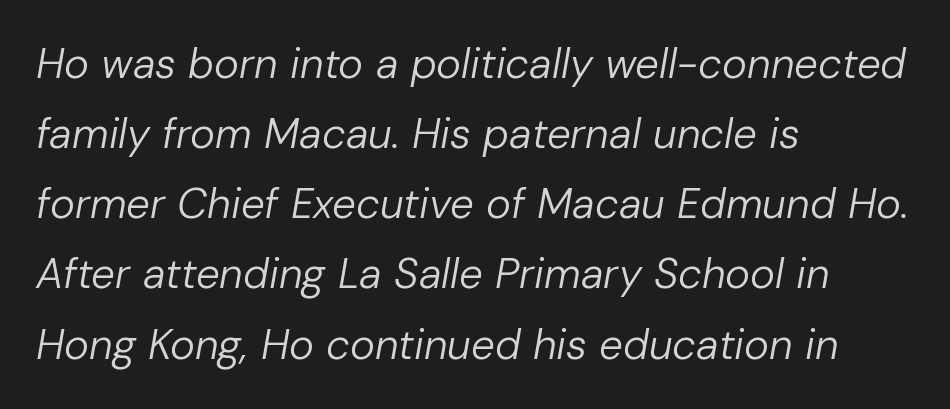
The image shows 42 px regular-weight type, italic (leaning right); set left-aligned, normal line spacing (1.67x), normal letter spacing, not underlined; low stroke contrast and a medium x-height.
